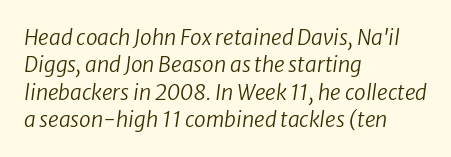
The image shows 21 px text type, italic (leaning right); set left-aligned, normal line spacing (1.3x), normal letter spacing, not underlined.
